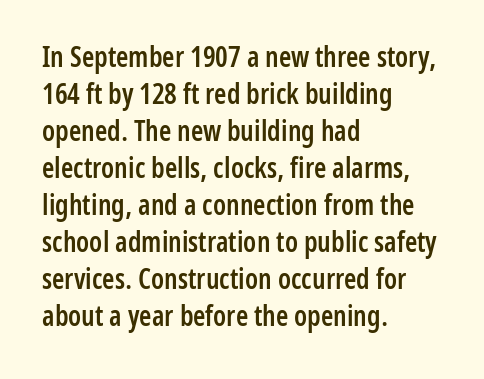
{"serif": "no", "italic": "no", "bold": "semi", "weight": "semibold", "width": "condensed", "stroke_contrast": "low", "x_height": "medium", "monospaced": "no", "underline": "no", "align": "left", "line_spacing": "normal", "line_spacing_ratio": 1.32, "letter_spacing": "normal", "letter_spacing_em": 0.0, "glyph_px": 28}
